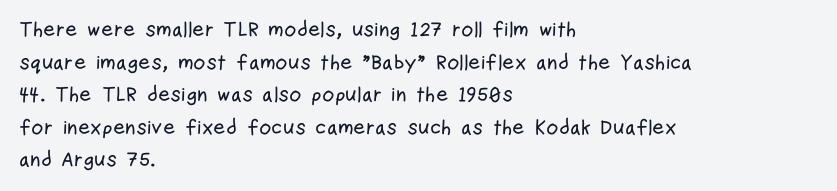
The image shows 21 px text type, upright; set left-aligned, normal line spacing (1.55x), normal letter spacing, not underlined.
